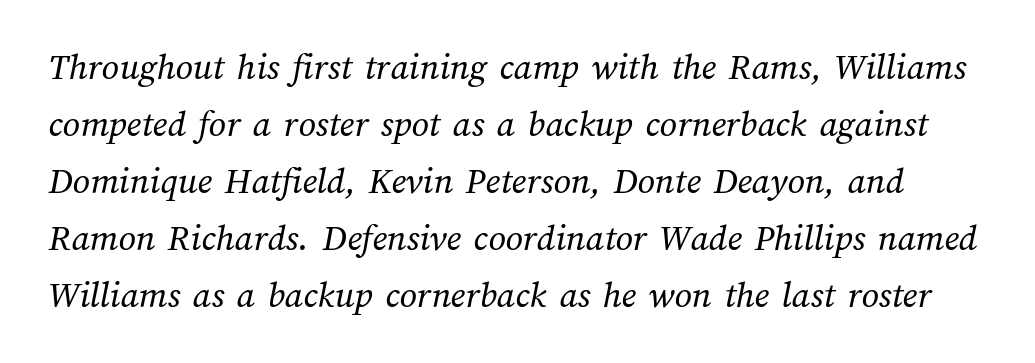
The image shows 38 px regular-weight type; set normal line spacing (1.5x), normal letter spacing, not underlined; medium stroke contrast and a medium x-height.
